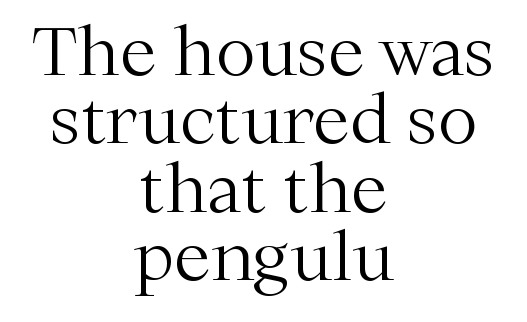
{"serif": "yes", "italic": "no", "bold": "no", "weight": "light", "width": "normal", "stroke_contrast": "medium", "x_height": "medium", "monospaced": "no", "underline": "no", "align": "center", "line_spacing": "tight", "line_spacing_ratio": 1.02, "letter_spacing": "normal", "letter_spacing_em": 0.0, "glyph_px": 67}
